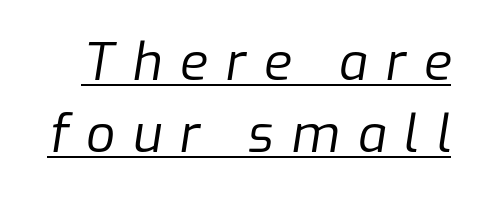
The image shows 51 px regular-weight type, italic (leaning right); set normal line spacing (1.42x), unusually wide letter spacing (+0.35 em), underlined; low stroke contrast and a medium x-height.
